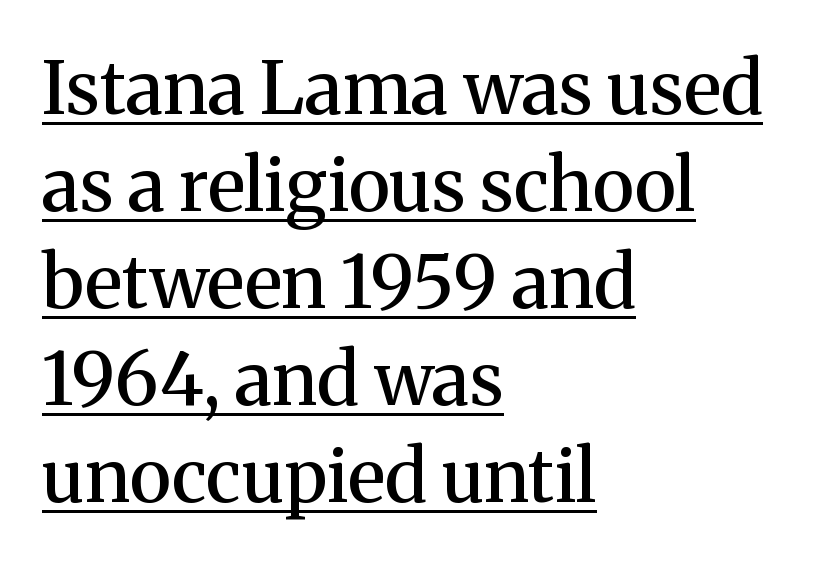
The image shows 73 px semibold serif type, upright; set left-aligned, normal line spacing (1.33x), normal letter spacing, underlined; medium stroke contrast and a medium x-height.
